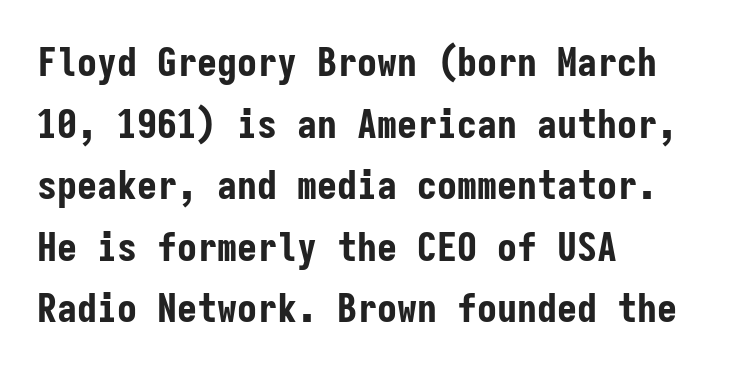
The image shows 40 px bold, condensed sans-serif type, upright, monospaced; set left-aligned, normal line spacing (1.54x), normal letter spacing, not underlined; low stroke contrast and a medium x-height.
